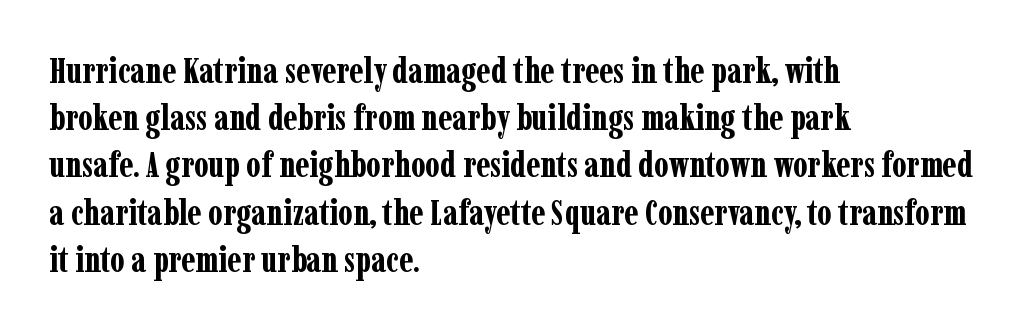
{"serif": "yes", "italic": "no", "bold": "yes", "weight": "bold", "width": "condensed", "stroke_contrast": "low", "x_height": "medium", "monospaced": "no", "underline": "no", "align": "left", "line_spacing": "normal", "line_spacing_ratio": 1.35, "letter_spacing": "normal", "letter_spacing_em": 0.0, "glyph_px": 35}
